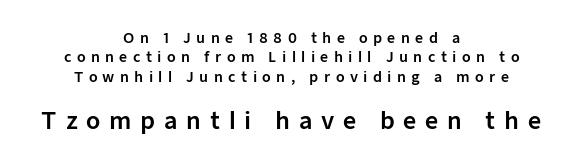
{"italic": "no", "underline": "no", "align": "center", "line_spacing": "normal", "line_spacing_ratio": 1.39, "letter_spacing": "wide", "letter_spacing_em": 0.38, "larger_block": "second", "size_ratio": 1.64, "glyph_px": 23}
